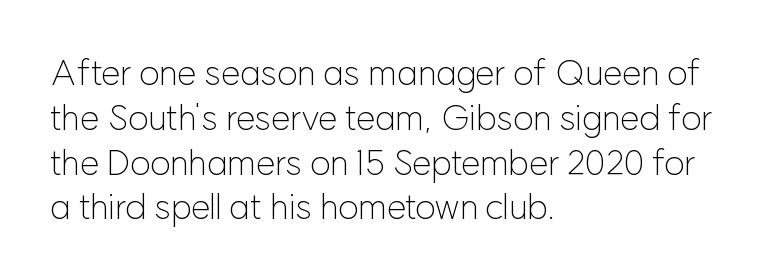
Q: Is the text bold? A: No.
Q: Is the text italic (slanted)? A: No, it is upright.
Q: Is the typeface a serif or a sans-serif typeface? A: Sans-serif.
Q: Is the text underlined? A: No.
Q: How is the paragraph aligned? A: Left-aligned.
Q: Is the spacing between letters normal or unusually wide? A: Normal.
Q: Is the spacing between lines tight, normal or loose? A: Normal.
Q: Width (condensed, normal, or wide)? A: Normal.
Q: Stroke contrast? A: Low.
Q: x-height? A: Medium.
Q: Monospaced? A: No.
